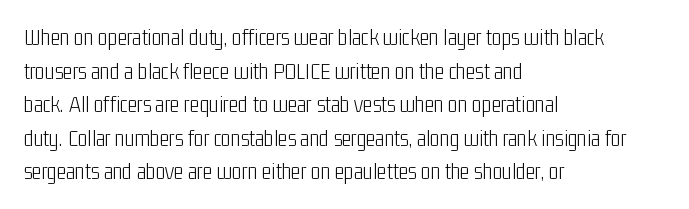
{"italic": "no", "bold": "no", "underline": "no", "align": "left", "line_spacing": "normal", "line_spacing_ratio": 1.46, "letter_spacing": "normal", "letter_spacing_em": 0.0, "glyph_px": 23}
